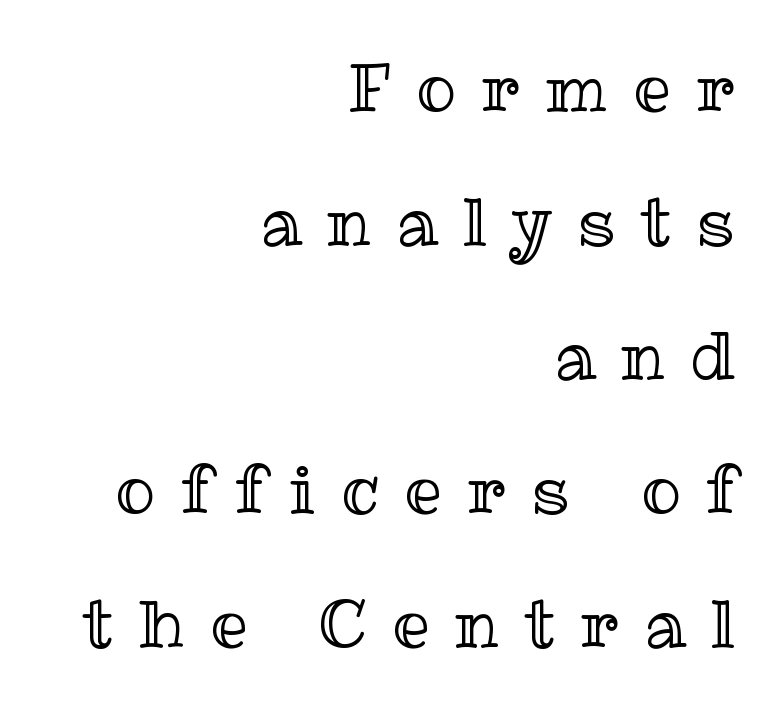
No word sits above an underline. Glyph-to-glyph distance is far greater than everyday printed text. Think of a printed novel: that variable character pitch is what you see here. Honestly, the rows look like they've been pulled way apart. A student would call this right alignment; a typographer would say flush right, rag left.
